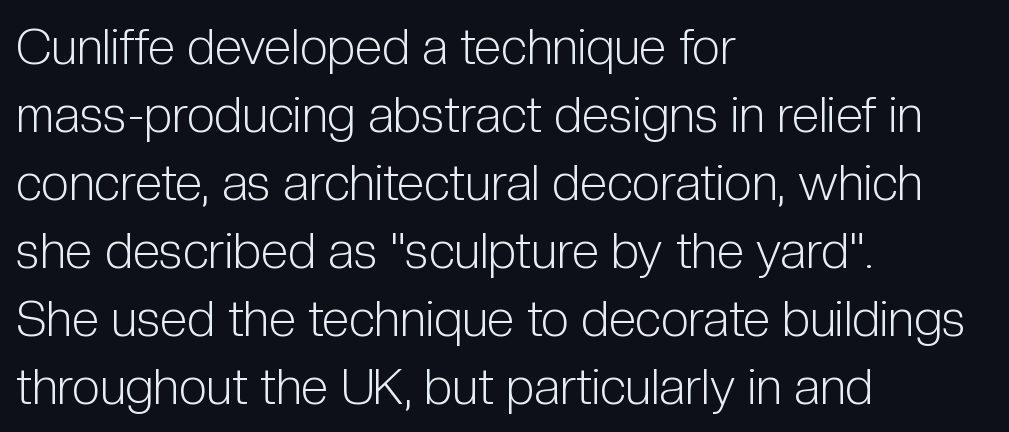
The font is comparable to plain body text, perhaps lighter. What's the leading like? Ordinary, nothing unusual. Each letter keeps its own natural width here, so spacing adapts to shape. The type family on display is of the sans-serif kind. A bare baseline throughout the passage.
